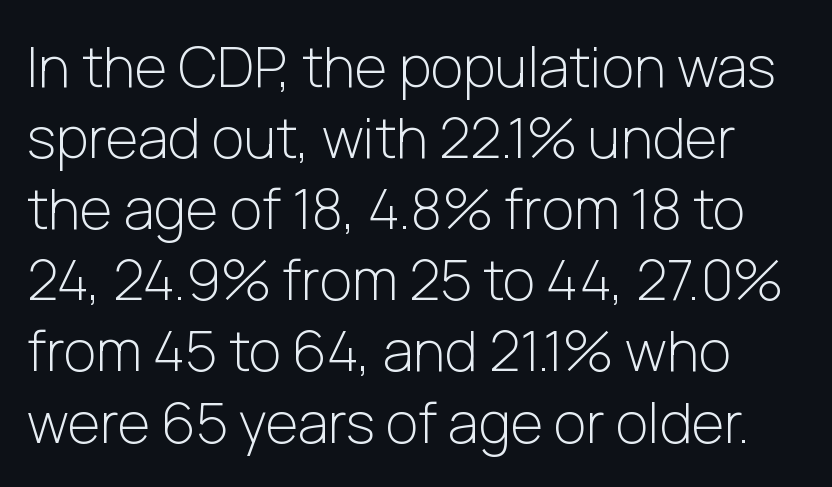
Q: Is the text bold? A: No.
Q: Is the text italic (slanted)? A: No, it is upright.
Q: Is the typeface a serif or a sans-serif typeface? A: Sans-serif.
Q: Is the text underlined? A: No.
Q: Is the spacing between letters normal or unusually wide? A: Normal.
Q: Is the spacing between lines tight, normal or loose? A: Normal.
Q: Width (condensed, normal, or wide)? A: Normal.
Q: Stroke contrast? A: Low.
Q: x-height? A: Medium.
Q: Monospaced? A: No.
